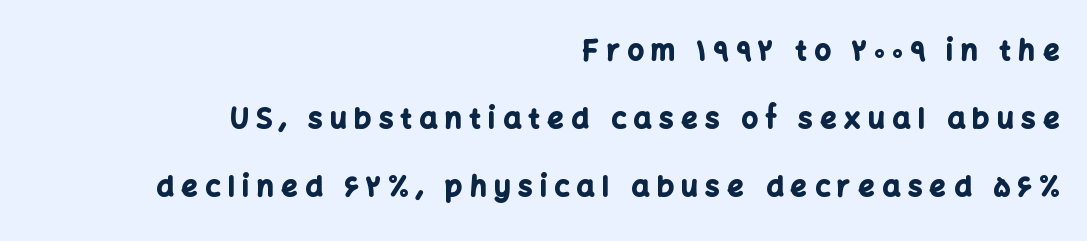
Think of a printed novel: that variable character pitch is what you see here. This sample uses an upright cut, with every glyph sitting square on the baseline. The paragraph shown leans on its right margin. The line-height multiplier appears high, well above default. Thick stems and heavy bowls — unmistakably bold.
